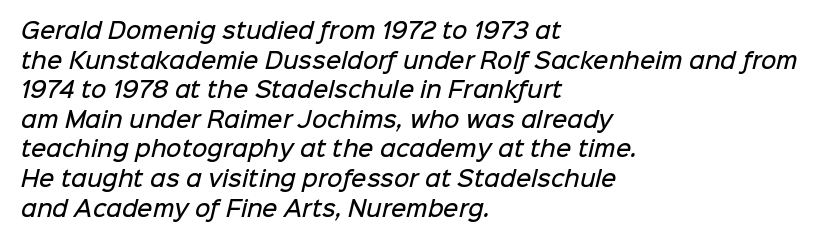
{"bold": "semi", "underline": "no", "align": "left", "line_spacing": "normal", "line_spacing_ratio": 1.41, "letter_spacing": "normal", "letter_spacing_em": 0.0, "glyph_px": 21}
